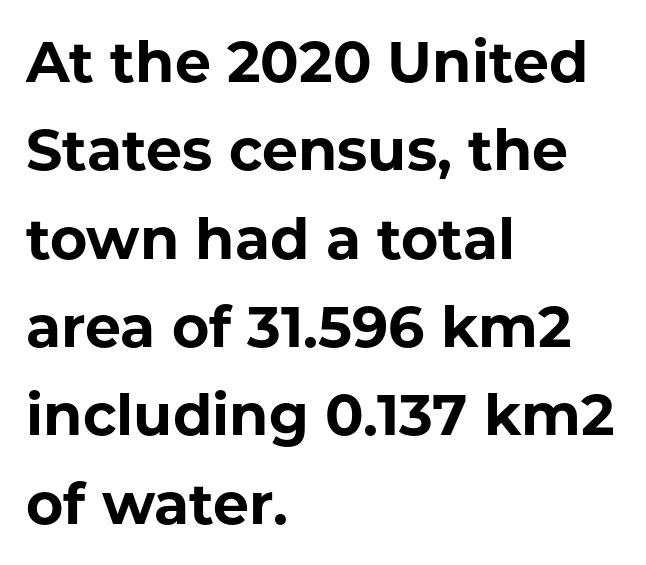
Q: Is the text bold? A: Yes.
Q: Is the text italic (slanted)? A: No, it is upright.
Q: Is the typeface a serif or a sans-serif typeface? A: Sans-serif.
Q: Is the text underlined? A: No.
Q: How is the paragraph aligned? A: Left-aligned.
Q: Is the spacing between letters normal or unusually wide? A: Normal.
Q: Is the spacing between lines tight, normal or loose? A: Normal.
Q: Width (condensed, normal, or wide)? A: Normal.
Q: Stroke contrast? A: Low.
Q: x-height? A: Medium.
Q: Monospaced? A: No.
